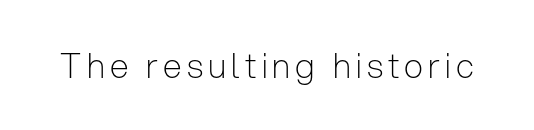
Q: Is the text bold? A: No.
Q: Is the text italic (slanted)? A: No, it is upright.
Q: Is the typeface a serif or a sans-serif typeface? A: Sans-serif.
Q: Is the text underlined? A: No.
Q: Width (condensed, normal, or wide)? A: Condensed.
Q: Stroke contrast? A: Low.
Q: x-height? A: Medium.
Q: Monospaced? A: No.
